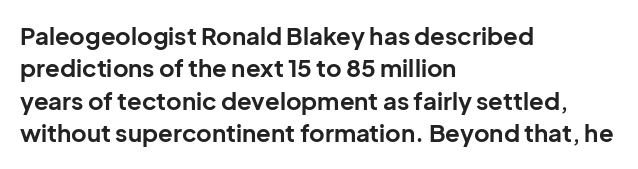
Whoever set this chose a conventional vertical rhythm. Emphasis by weight is at full strength: bold. The setting favours the left margin, as ordinary paragraphs usually do. Glance below the letters and you will spot only blank space. Rendered with straight, roman letterforms.
